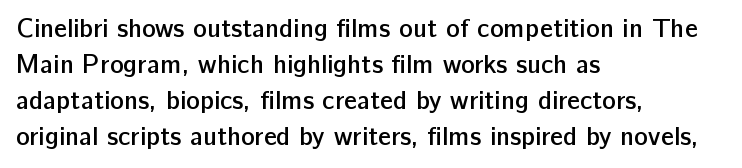
The image shows 26 px text type, upright; set left-aligned, normal line spacing (1.39x), normal letter spacing, not underlined.
